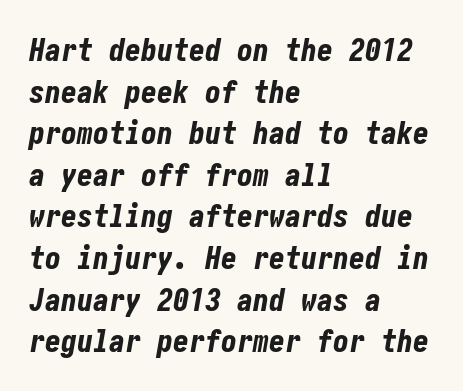
{"italic": "yes", "lean": "right", "slant_degrees": 10, "bold": "yes", "weight": "bold", "width": "condensed", "stroke_contrast": "low", "x_height": "medium", "underline": "no", "align": "left", "line_spacing": "normal", "line_spacing_ratio": 1.3, "letter_spacing": "normal", "letter_spacing_em": 0.0, "glyph_px": 32}
